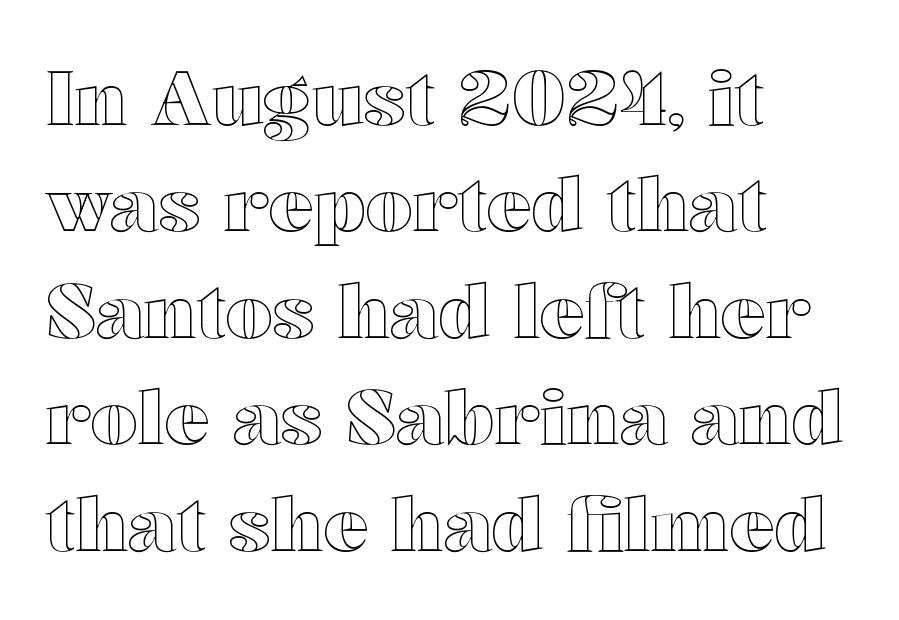
{"italic": "no", "width": "wide", "x_height": "medium", "monospaced": "no", "underline": "no", "align": "left", "line_spacing": "normal", "line_spacing_ratio": 1.42, "letter_spacing": "normal", "letter_spacing_em": 0.0, "glyph_px": 75}
